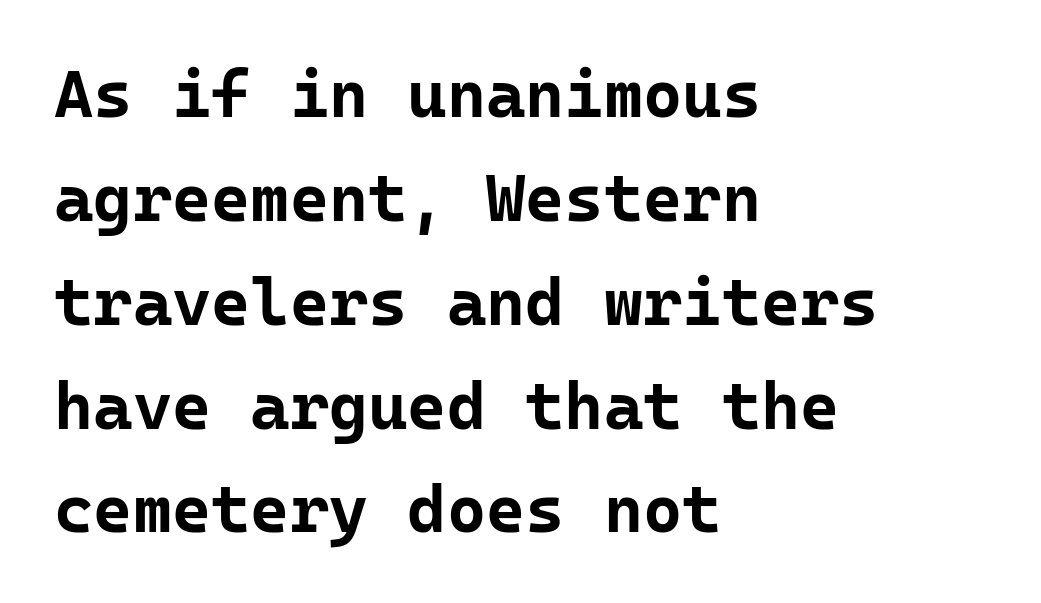
{"serif": "no", "italic": "no", "bold": "yes", "weight": "bold", "width": "normal", "stroke_contrast": "low", "x_height": "medium", "monospaced": "yes", "underline": "no", "align": "left", "line_spacing": "normal", "line_spacing_ratio": 1.55, "letter_spacing": "normal", "letter_spacing_em": 0.0, "glyph_px": 67}
